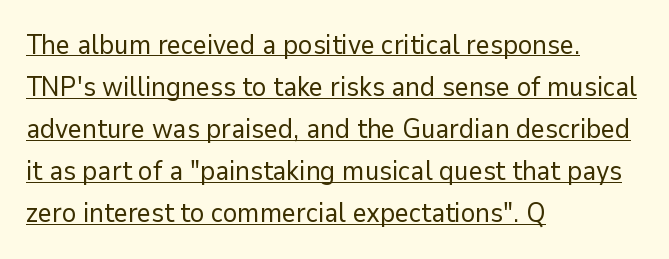
The image shows 27 px text type, upright; set left-aligned, normal line spacing (1.56x), normal letter spacing, underlined.
